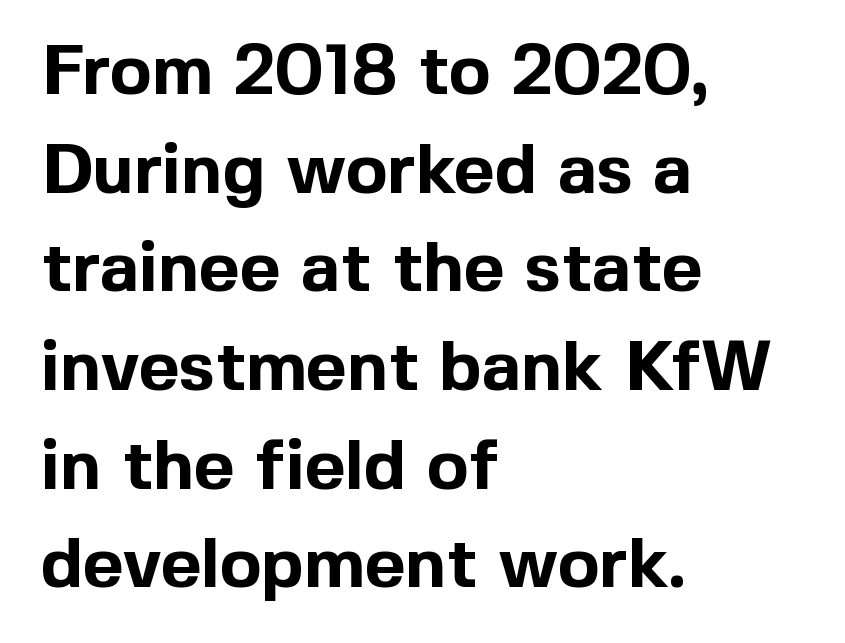
To sum up the face: it is a sans, with no serifs. This block has exactly the height ordinary leading produces. Line starts are locked; line ends wander. It's the straight-up-and-down kind of type.
